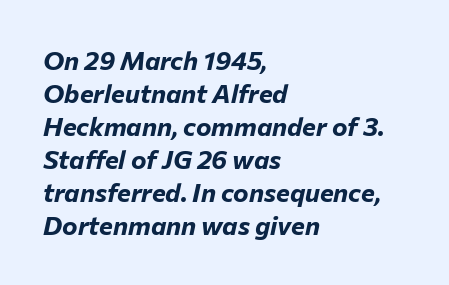
Q: Is the text bold? A: Yes.
Q: Is the text italic (slanted)? A: Yes, it leans right by about 12 degrees.
Q: Is the text underlined? A: No.
Q: How is the paragraph aligned? A: Left-aligned.
Q: Is the spacing between letters normal or unusually wide? A: Normal.
Q: Is the spacing between lines tight, normal or loose? A: Normal.
